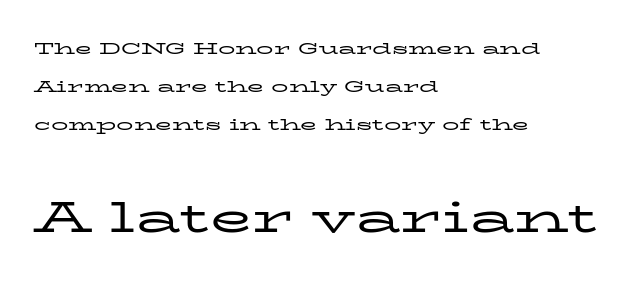
Reading top to bottom, the characters get bigger at the block break. Nobody touched the tracking dial on this one. Line spacing here is loose. Spacing verdict: proportional, widths tailored to each character.
